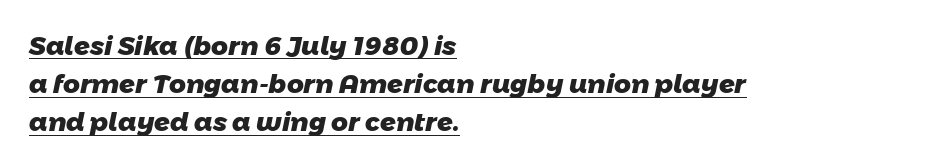
{"bold": "yes", "underline": "yes", "align": "left", "line_spacing": "normal", "line_spacing_ratio": 1.47, "letter_spacing": "normal", "letter_spacing_em": 0.0, "glyph_px": 26}
